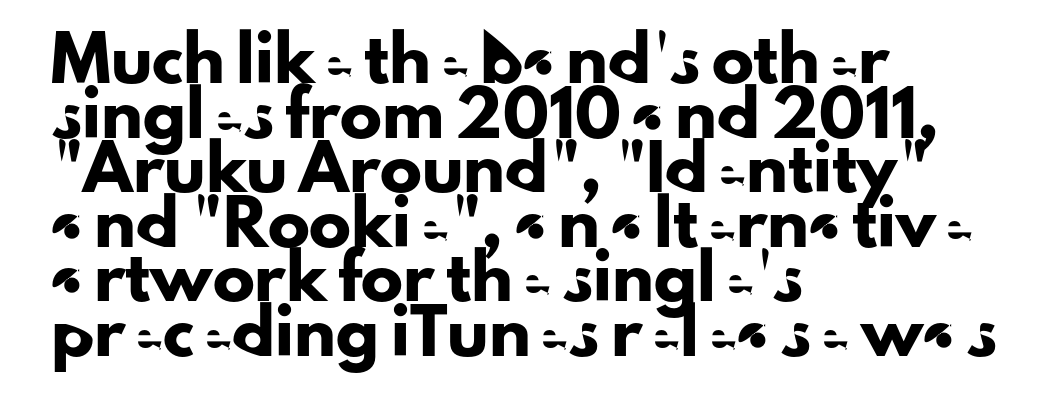
Q: Is the text italic (slanted)? A: No, it is upright.
Q: Is the typeface a serif or a sans-serif typeface? A: Sans-serif.
Q: Is the text underlined? A: No.
Q: How is the paragraph aligned? A: Left-aligned.
Q: Is the spacing between letters normal or unusually wide? A: Normal.
Q: Is the spacing between lines tight, normal or loose? A: Normal.
Q: Width (condensed, normal, or wide)? A: Normal.
Q: Stroke contrast? A: Low.
Q: x-height? A: Small.
Q: Monospaced? A: No.
